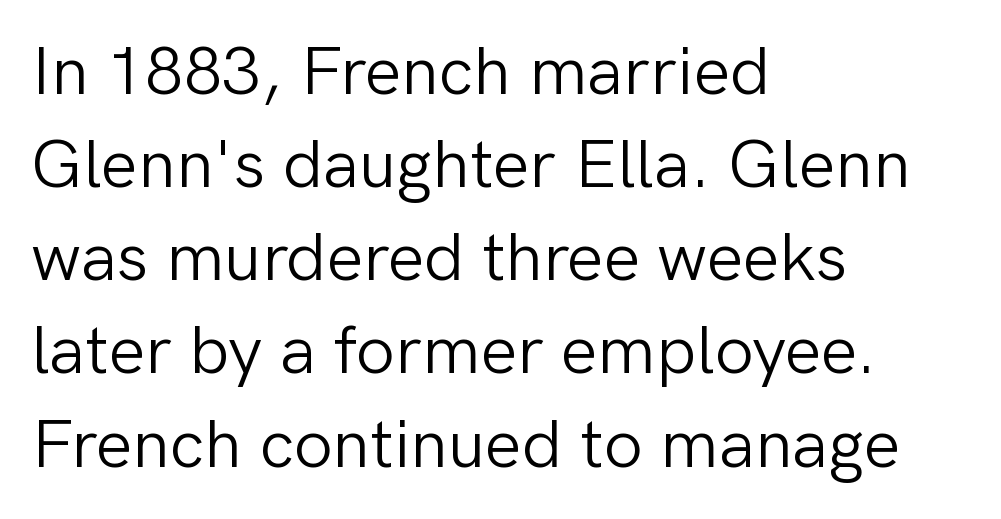
The image shows 69 px light sans-serif type, upright; set left-aligned, normal line spacing (1.35x), normal letter spacing, not underlined; low stroke contrast and a medium x-height.
